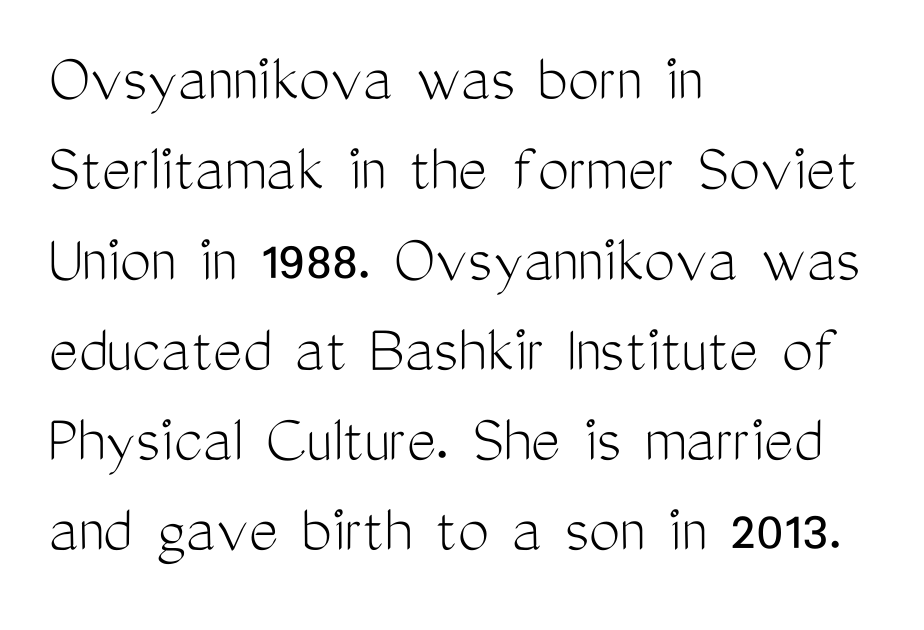
Heft: none added — not bold. Every row of glyphs begins at an identical x-position on the left. Students, note that the glyphs here touch the page at normal intervals. These lines are rendered in a variable-pitch font. Nope, no serifs anywhere on these letters. Nope, not italic — everything's standing straight.
